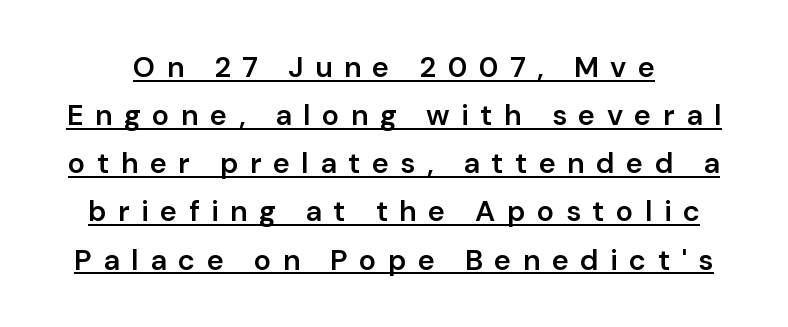
The image shows 29 px semibold sans-serif type, upright; set normal line spacing (1.66x), unusually wide letter spacing (+0.39 em), underlined; low stroke contrast and a medium x-height.
